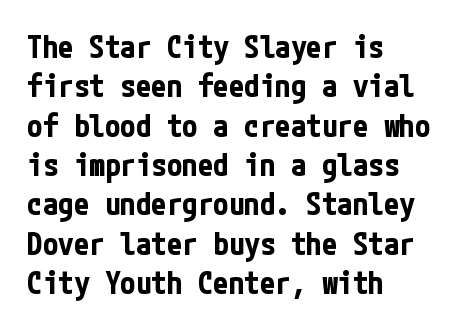
The image shows 31 px bold, condensed sans-serif type, upright; set left-aligned, normal line spacing (1.27x), normal letter spacing, not underlined; low stroke contrast and a medium x-height.
